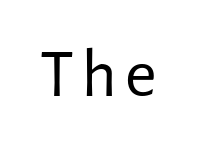
{"serif": "no", "italic": "no", "bold": "no", "weight": "regular", "width": "normal", "stroke_contrast": "low", "x_height": "medium", "monospaced": "no", "underline": "no", "glyph_px": 69}
